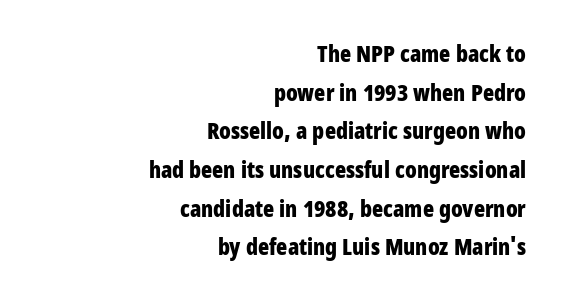
Q: Is the text bold? A: Yes.
Q: Is the text italic (slanted)? A: No, it is upright.
Q: Is the text underlined? A: No.
Q: How is the paragraph aligned? A: Right-aligned.
Q: Is the spacing between letters normal or unusually wide? A: Normal.
Q: Is the spacing between lines tight, normal or loose? A: Normal.
